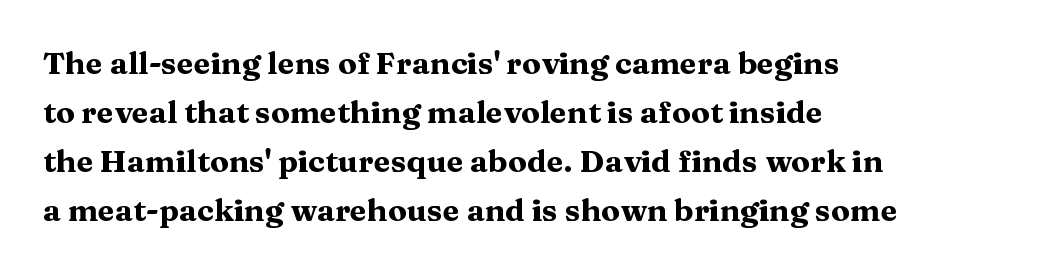
Q: Is the text bold? A: Yes.
Q: Is the text italic (slanted)? A: No, it is upright.
Q: Is the typeface a serif or a sans-serif typeface? A: Serif.
Q: Is the text underlined? A: No.
Q: How is the paragraph aligned? A: Left-aligned.
Q: Is the spacing between letters normal or unusually wide? A: Normal.
Q: Is the spacing between lines tight, normal or loose? A: Normal.
Q: Width (condensed, normal, or wide)? A: Wide.
Q: Stroke contrast? A: Medium.
Q: x-height? A: Medium.
Q: Monospaced? A: No.
